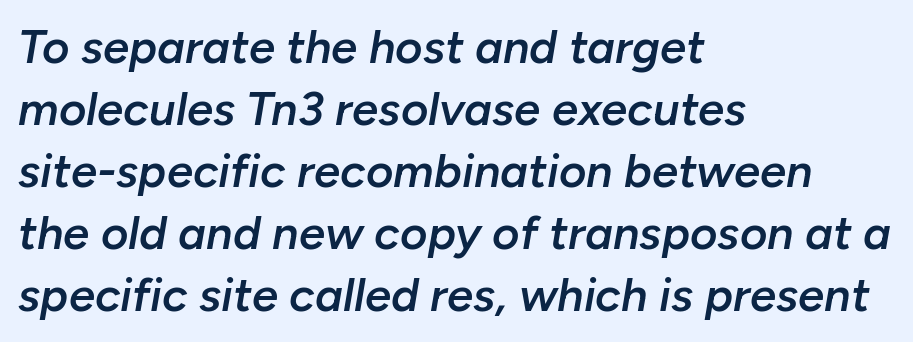
The image shows 47 px semibold type, italic (leaning right); set left-aligned, normal line spacing (1.32x), normal letter spacing, not underlined; low stroke contrast and a medium x-height.
